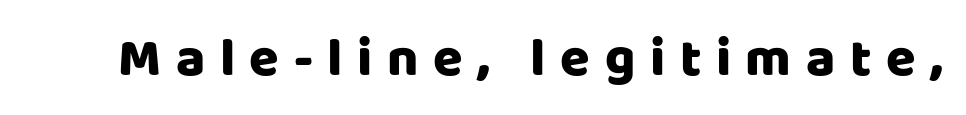
Q: Is the text italic (slanted)? A: No, it is upright.
Q: Is the typeface a serif or a sans-serif typeface? A: Sans-serif.
Q: Is the text underlined? A: No.
Q: Is the spacing between letters normal or unusually wide? A: Unusually wide.
Q: Width (condensed, normal, or wide)? A: Normal.
Q: Stroke contrast? A: Low.
Q: x-height? A: Large.
Q: Monospaced? A: No.
